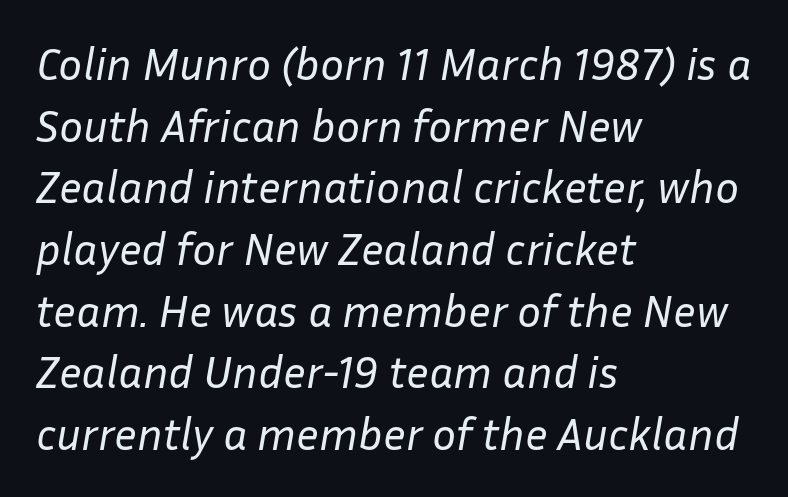
Nothing unusual about the tracking: characters are spaced as the font intends. This rendering features lettering with no underline. Each stroke keeps to a modest, everyday thickness or less. The designer left line spacing at the default. Does the copy run flush right? No — it runs flush left. The face used here is proportionally spaced, like ordinary book or web type.
